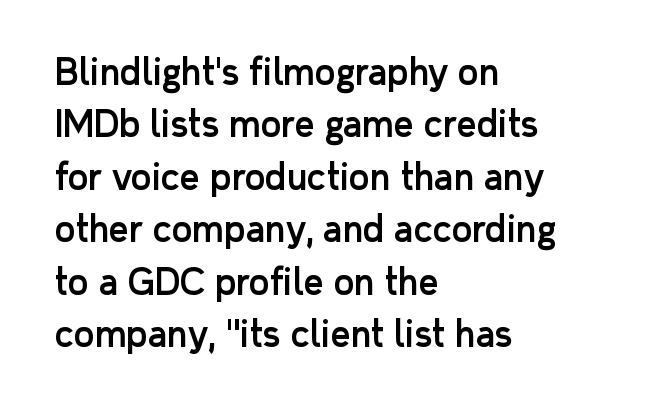
{"serif": "no", "italic": "no", "width": "normal", "stroke_contrast": "low", "x_height": "medium", "monospaced": "no", "underline": "no", "align": "left", "line_spacing": "normal", "line_spacing_ratio": 1.5, "letter_spacing": "normal", "letter_spacing_em": 0.0, "glyph_px": 35}
